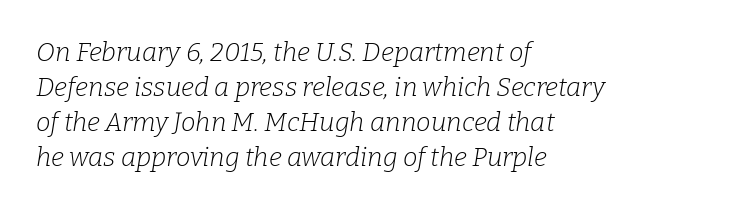
The image shows 26 px text type, italic (leaning right); set left-aligned, normal line spacing (1.34x), normal letter spacing, not underlined.
